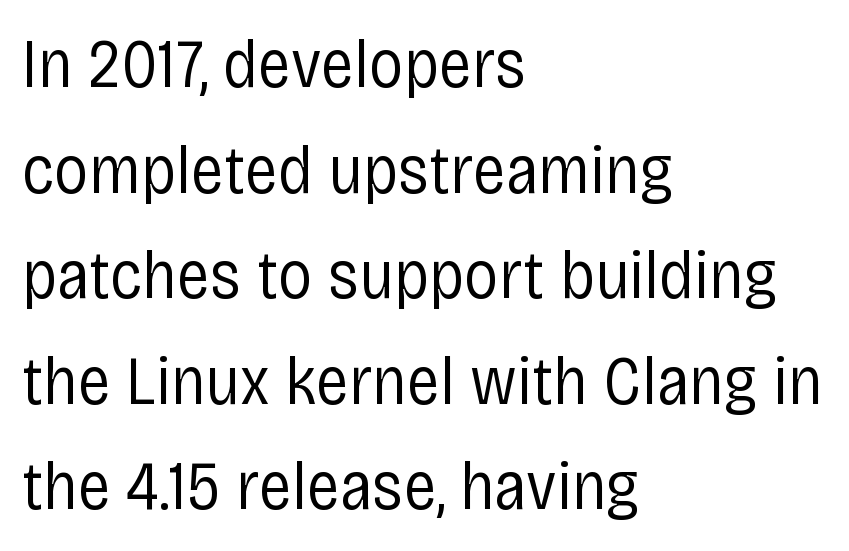
The letters carry no serifs — their stems end cleanly without finishing strokes. The letterforms sit shoulder to shoulder at normal distance. Normally led — the rows are evenly, conventionally spaced. You could not count columns in this text — the font is proportionally spaced.
